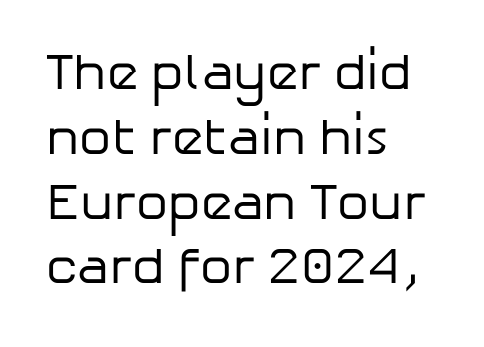
The image shows 51 px regular-weight sans-serif type, upright; set left-aligned, normal line spacing (1.27x), normal letter spacing, not underlined; low stroke contrast and a medium x-height.
